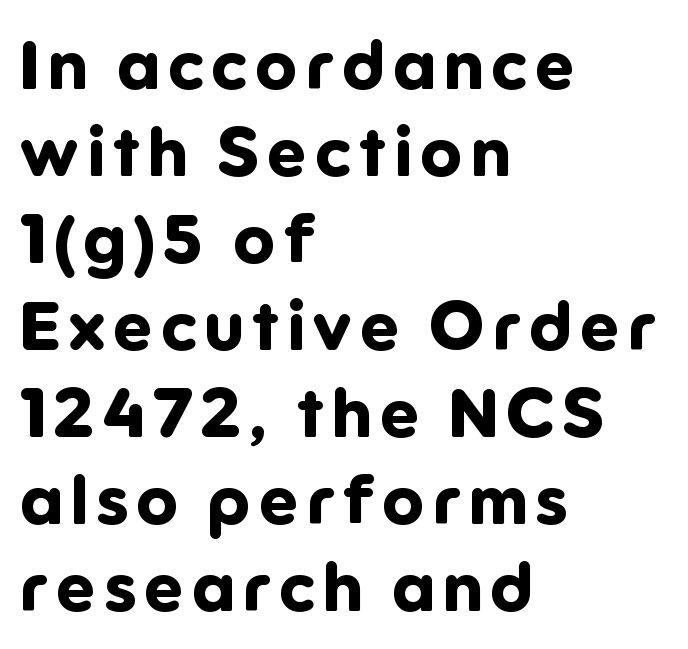
{"serif": "no", "italic": "no", "bold": "yes", "weight": "bold", "width": "normal", "stroke_contrast": "low", "x_height": "medium", "monospaced": "no", "underline": "no", "align": "left", "line_spacing": "normal", "line_spacing_ratio": 1.26, "glyph_px": 69}
